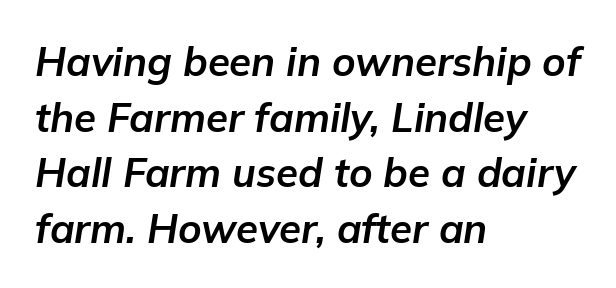
The image shows 40 px bold type, italic (leaning right); set left-aligned, normal line spacing (1.39x), normal letter spacing, not underlined; low stroke contrast and a medium x-height.
